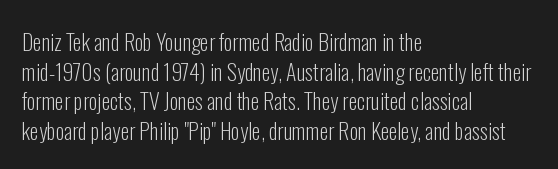
Unmarked baselines from the first word to the last. The designer left line spacing at the default. The rendering anchors every line to the left-hand side. The gaps between neighbouring characters are ordinary and unremarkable. The type sits square on the baseline with zero lean.
